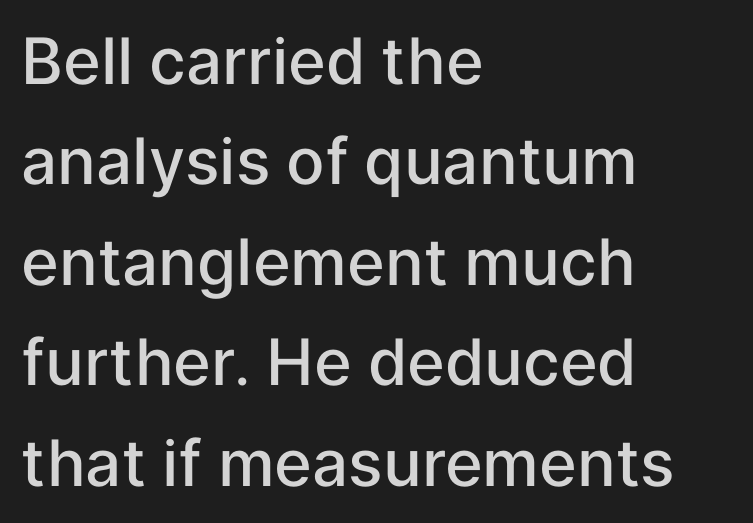
Q: Is the text bold? A: Semi-bold.
Q: Is the text italic (slanted)? A: No, it is upright.
Q: Is the typeface a serif or a sans-serif typeface? A: Sans-serif.
Q: Is the text underlined? A: No.
Q: How is the paragraph aligned? A: Left-aligned.
Q: Is the spacing between letters normal or unusually wide? A: Normal.
Q: Is the spacing between lines tight, normal or loose? A: Normal.
Q: Width (condensed, normal, or wide)? A: Normal.
Q: Stroke contrast? A: Low.
Q: x-height? A: Medium.
Q: Monospaced? A: No.
